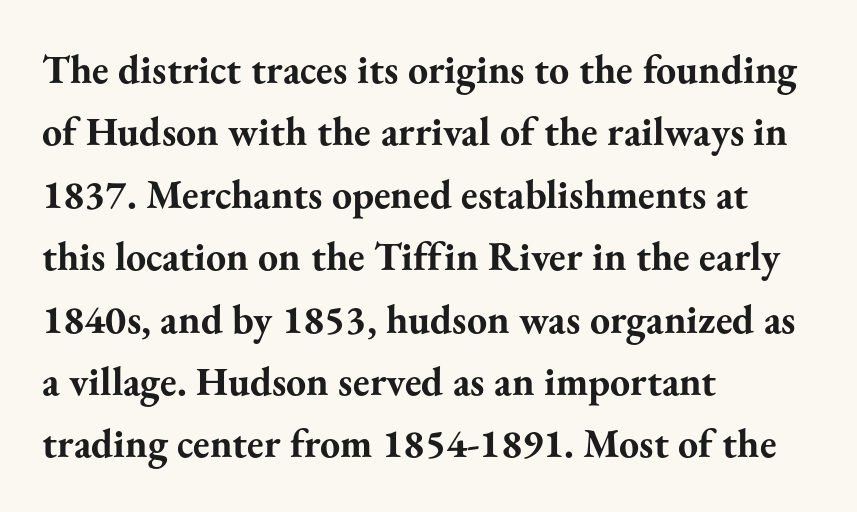
This rendering employs a face with finishing strokes, i.e., a serif. These lines sit exactly where default settings would place them. Heavy-handed strokes throughout: this text is bold. Think of a printed novel: that variable character pitch is what you see here.
